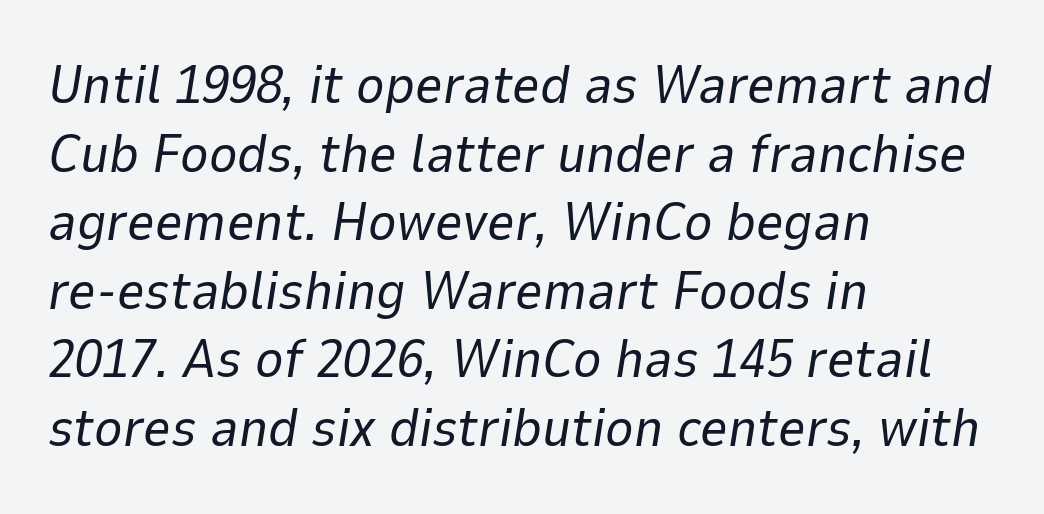
Q: Is the text bold? A: No.
Q: Is the text italic (slanted)? A: Yes, it leans right by about 9 degrees.
Q: Is the text underlined? A: No.
Q: How is the paragraph aligned? A: Left-aligned.
Q: Is the spacing between letters normal or unusually wide? A: Normal.
Q: Is the spacing between lines tight, normal or loose? A: Normal.
Q: Width (condensed, normal, or wide)? A: Normal.
Q: Stroke contrast? A: Low.
Q: x-height? A: Medium.
Q: Monospaced? A: No.
